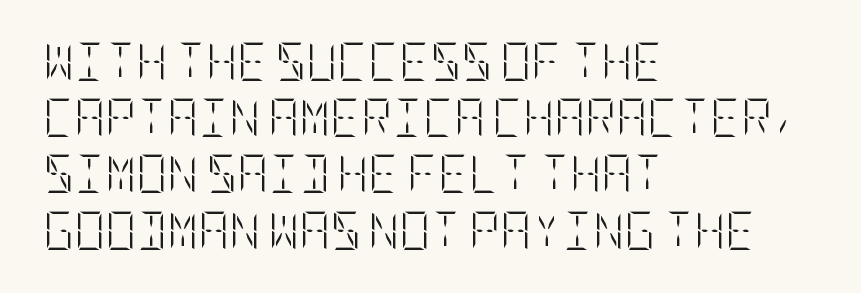
{"italic": "no", "bold": "no", "weight": "light", "width": "condensed", "stroke_contrast": "low", "x_height": "large", "underline": "no", "align": "left", "line_spacing": "normal", "line_spacing_ratio": 1.48, "letter_spacing": "normal", "letter_spacing_em": 0.0, "glyph_px": 38}
